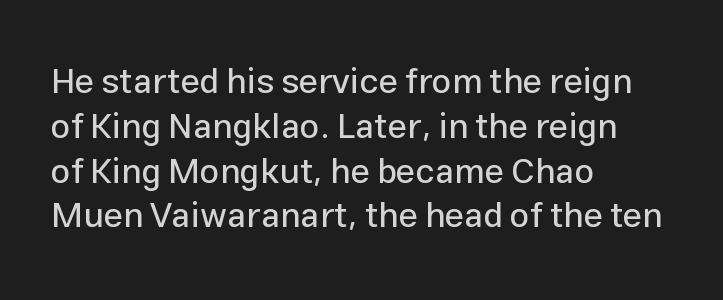
Posture: vertical. Tracking here is standard; glyphs follow each other at the usual distance. Are there feet on the stems? There aren't — it's a sans. Note the varied advance widths — an 'i' is clearly narrower than an 'm'.
